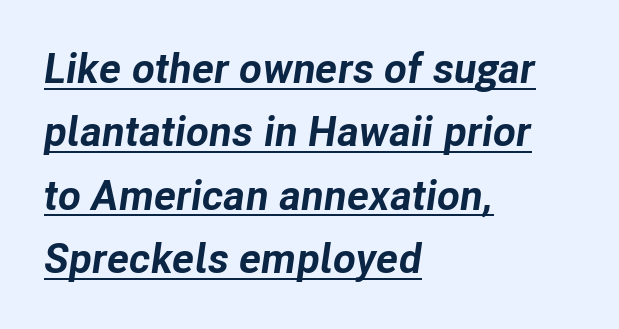
The image shows 42 px bold type, italic (leaning right); set left-aligned, normal line spacing (1.51x), normal letter spacing, underlined; low stroke contrast and a medium x-height.
